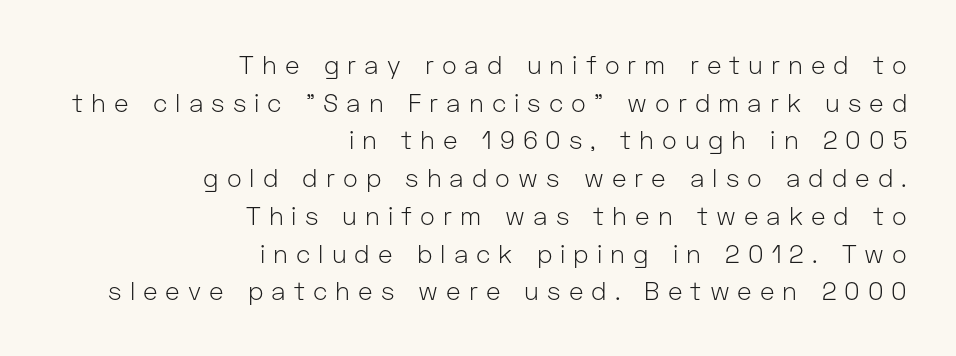
Honestly, there is no underline to notice here at all. Is there much room between lines? A standard amount, neither cramped nor airy. Stems and bowls with no extra thickness — not bold. If you drew a line through each stem, it would be perfectly vertical. The face used here is rendered with a markedly widened letterfit. Where is the straight margin? On the right.
